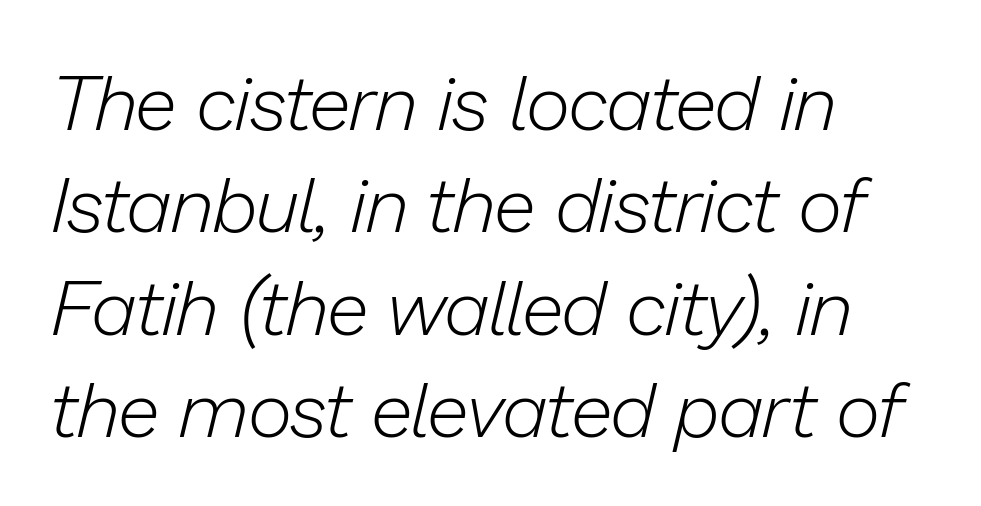
The image shows 77 px light type, italic (leaning right); set left-aligned, normal line spacing (1.33x), normal letter spacing, not underlined; low stroke contrast and a medium x-height.
